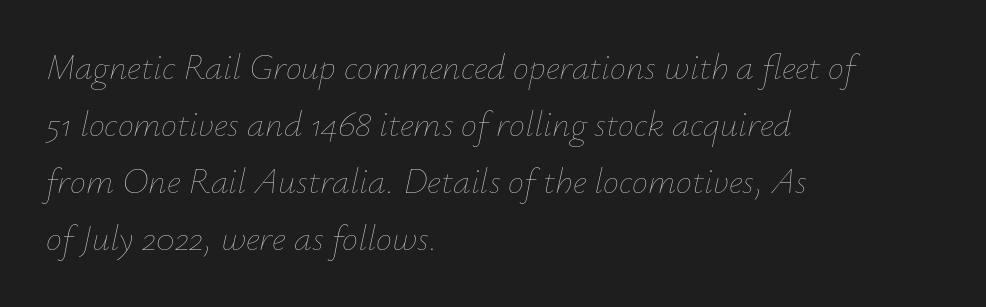
Q: Is the text bold? A: No.
Q: Is the text italic (slanted)? A: Yes, it leans right by about 12 degrees.
Q: Is the text underlined? A: No.
Q: How is the paragraph aligned? A: Left-aligned.
Q: Is the spacing between letters normal or unusually wide? A: Normal.
Q: Is the spacing between lines tight, normal or loose? A: Normal.
Q: Width (condensed, normal, or wide)? A: Normal.
Q: Stroke contrast? A: Low.
Q: x-height? A: Small.
Q: Monospaced? A: No.
